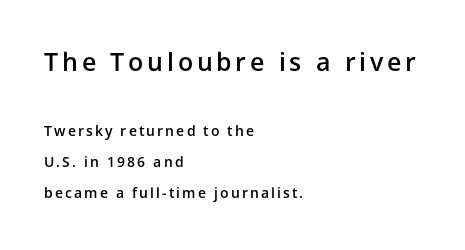
The glyphs have the mass of a demibold cut, below bold. The passage shown is not underscored anywhere. Line beginnings align vertically; line endings do not. Whoever set this made the first block the dominant, larger element.
